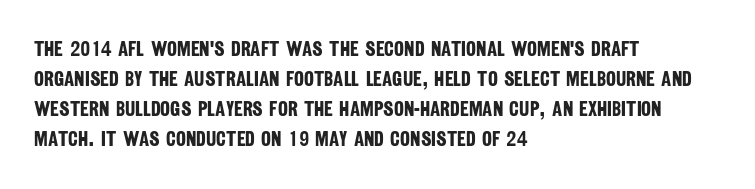
Vertical spacing — default. Strokes here are thick enough to call this a true bold. A typesetter would call this zero additional tracking. The glyphs are unaccompanied by any horizontal stroke below them.
